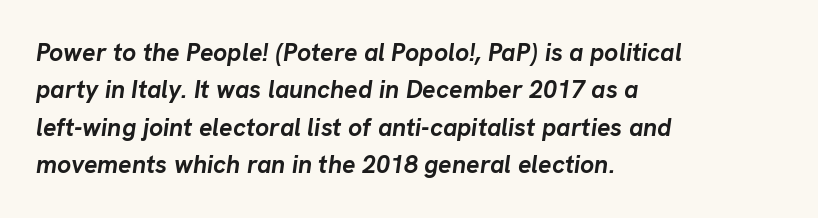
The text block is weighted toward the left margin, trailing off unevenly rightward. Regular leading. No extra tracking has been applied to these lines. Emphasis by weight is at full strength: bold.
